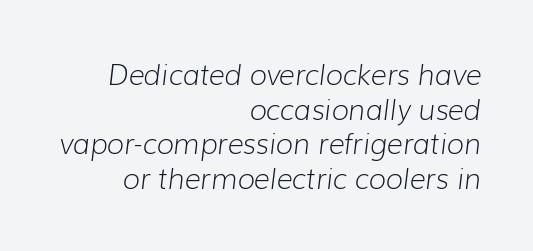
Slanted lettering throughout. The strip under each line holds only bare page. Visually the block forms a straight wall on the right and a jagged coastline on the left. Weight class: somewhere from thin through regular. Honestly, the letter spacing is just normal — you wouldn't notice it.
